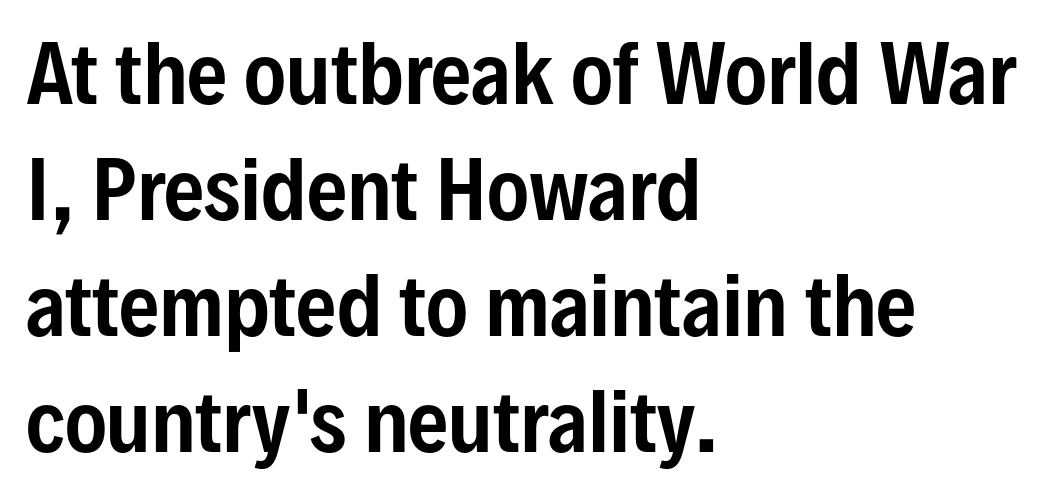
The image shows 79 px condensed sans-serif type, upright; set left-aligned, normal line spacing (1.47x), normal letter spacing, not underlined; low stroke contrast and a medium x-height.
